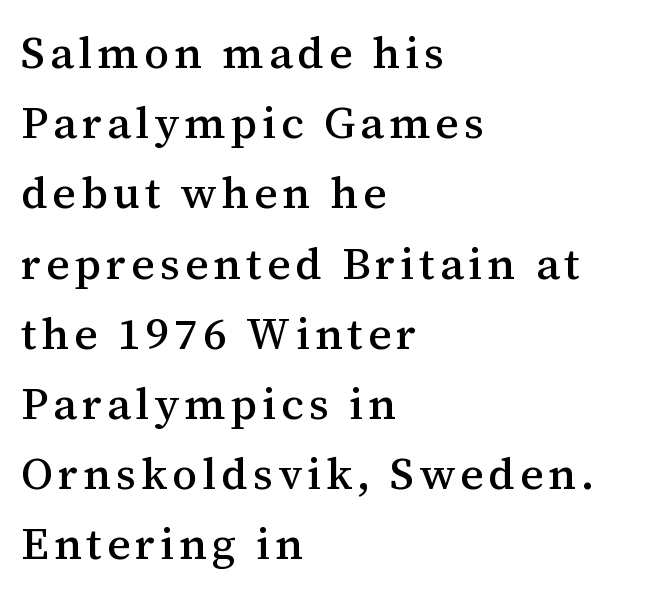
Q: Is the text italic (slanted)? A: No, it is upright.
Q: Is the typeface a serif or a sans-serif typeface? A: Serif.
Q: Is the text underlined? A: No.
Q: How is the paragraph aligned? A: Left-aligned.
Q: Is the spacing between lines tight, normal or loose? A: Normal.
Q: Width (condensed, normal, or wide)? A: Normal.
Q: Stroke contrast? A: Medium.
Q: x-height? A: Medium.
Q: Monospaced? A: No.
